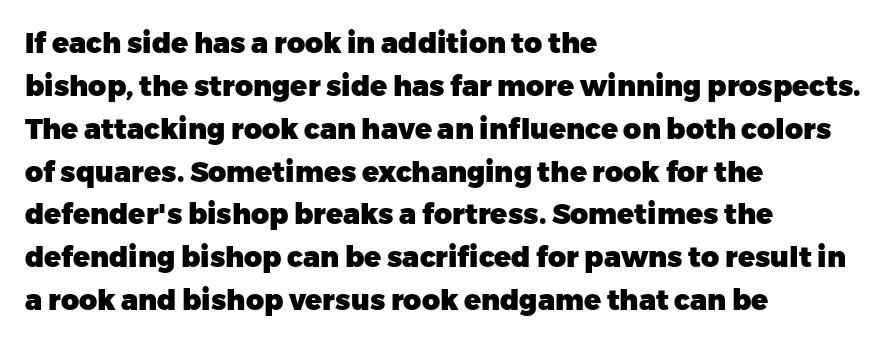
{"serif": "no", "italic": "no", "bold": "yes", "weight": "heavy", "width": "normal", "stroke_contrast": "low", "x_height": "medium", "monospaced": "no", "underline": "no", "align": "left", "line_spacing": "normal", "line_spacing_ratio": 1.53, "letter_spacing": "normal", "letter_spacing_em": 0.0, "glyph_px": 28}
